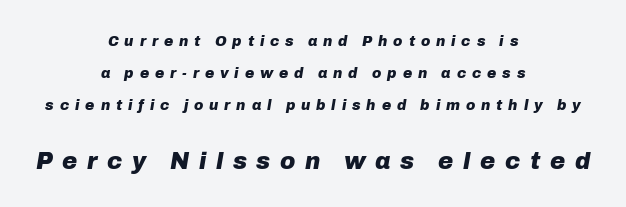
The image shows 23 px bold type, italic (leaning right); set centered, loose line spacing (2.29x), unusually wide letter spacing (+0.42 em), not underlined; the second (bottom) block is 1.64x larger.
